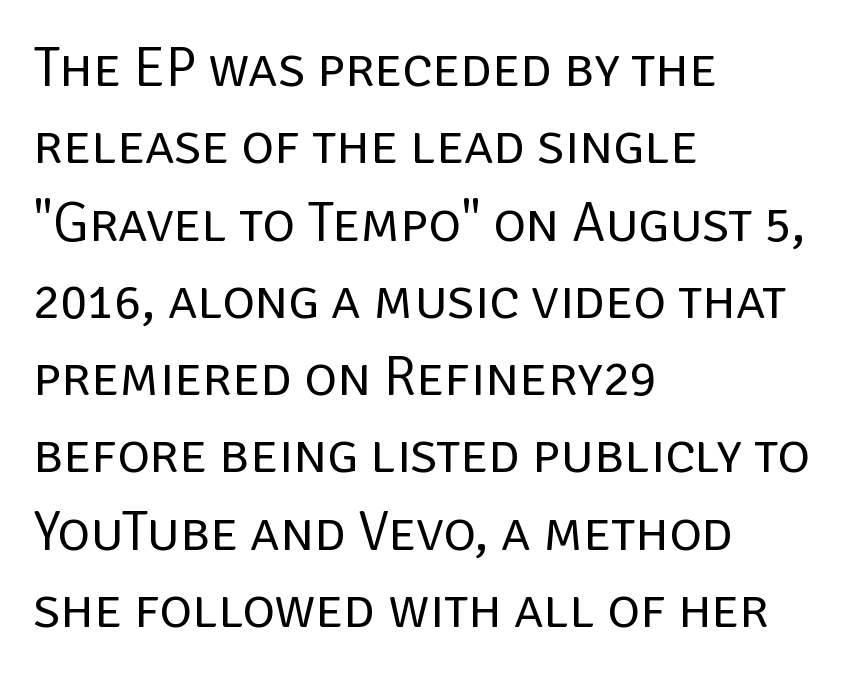
{"serif": "no", "italic": "no", "bold": "no", "weight": "regular", "width": "normal", "stroke_contrast": "low", "x_height": "large", "monospaced": "no", "underline": "no", "align": "left", "line_spacing": "normal", "line_spacing_ratio": 1.38, "letter_spacing": "normal", "letter_spacing_em": 0.0, "glyph_px": 56}
